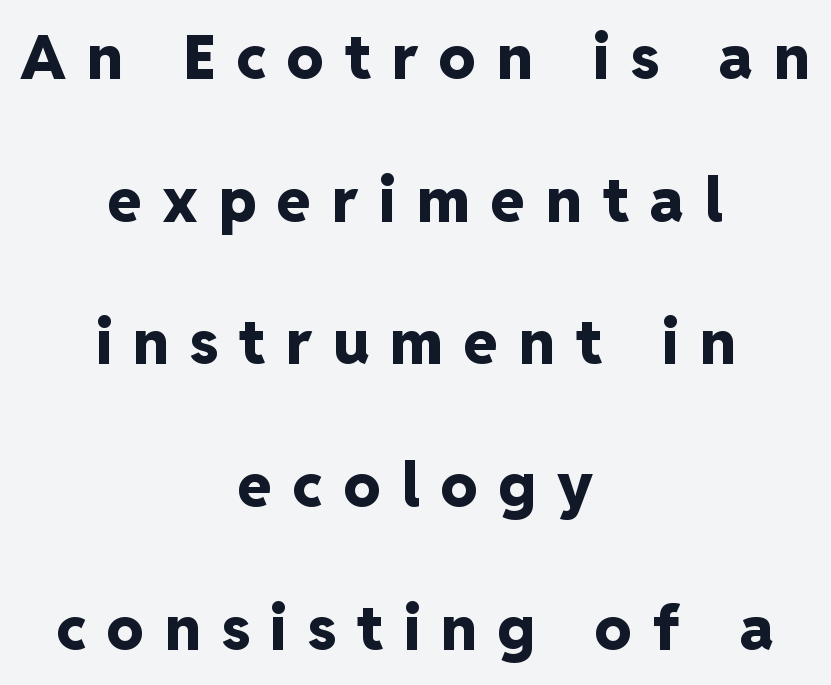
{"serif": "no", "italic": "no", "bold": "yes", "weight": "heavy", "width": "normal", "stroke_contrast": "low", "x_height": "medium", "monospaced": "no", "underline": "no", "align": "center", "line_spacing": "loose", "line_spacing_ratio": 2.34, "letter_spacing": "wide", "letter_spacing_em": 0.35, "glyph_px": 61}
